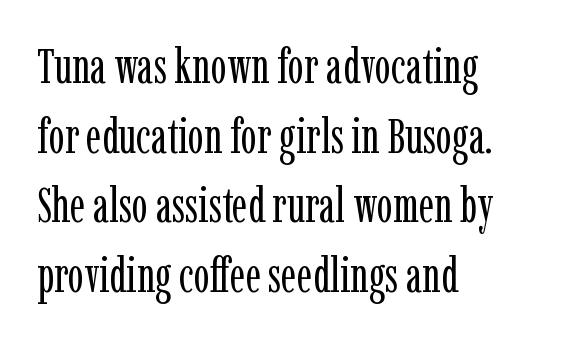
{"serif": "yes", "italic": "no", "bold": "no", "weight": "regular", "width": "condensed", "stroke_contrast": "low", "x_height": "medium", "monospaced": "no", "underline": "no", "align": "left", "line_spacing": "normal", "line_spacing_ratio": 1.45, "letter_spacing": "normal", "letter_spacing_em": 0.0, "glyph_px": 48}
